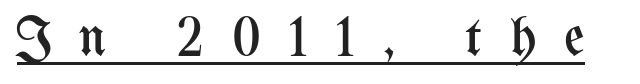
Spacing verdict: proportional, widths tailored to each character. You could only call the tracking loose — the letters float apart. Beneath each row of characters lies a ruled line. No letter is thick-stroked: the sample isn't bold.
